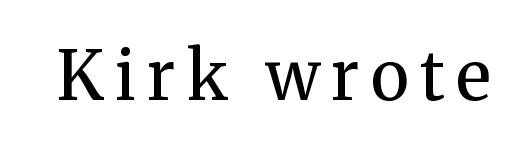
{"serif": "yes", "italic": "no", "bold": "no", "weight": "regular", "width": "normal", "stroke_contrast": "medium", "x_height": "medium", "monospaced": "no", "underline": "no", "glyph_px": 67}
